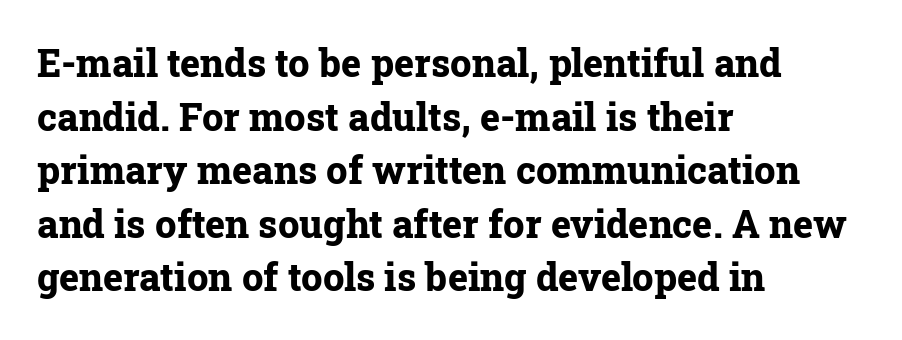
As a designer I'd log this as weight 700, bold. Nobody touched the tracking dial on this one. A roman cut, with each character standing at attention. The space beneath each line is pristine and unruled. Teacher's note: observe the even left margin — that is flush-left alignment. The rendering uses natural spacing where letterforms have individual widths.
